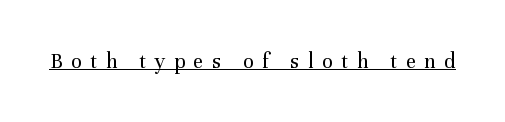
The image shows 22 px text type, upright; set unusually wide letter spacing (+0.39 em), underlined.
